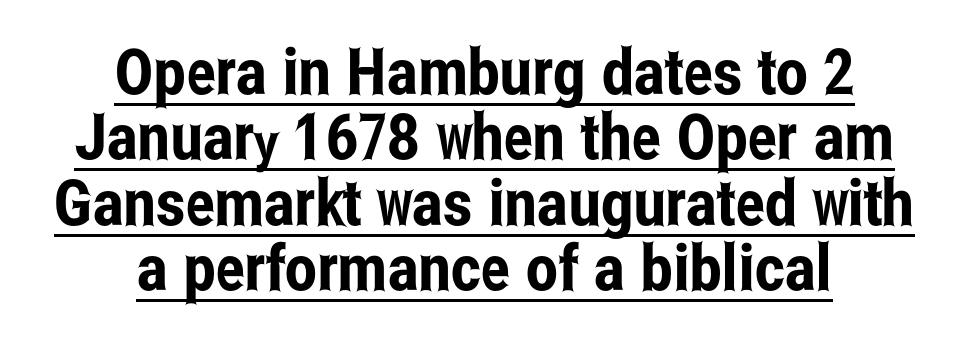
The image shows 64 px condensed sans-serif type, upright; set centered, tight line spacing (1.02x), normal letter spacing, underlined; low stroke contrast and a medium x-height.
